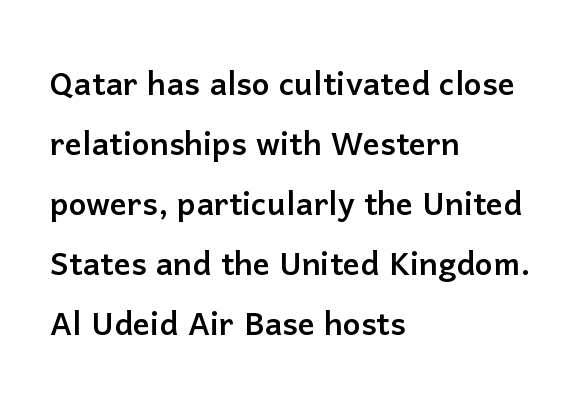
{"serif": "no", "italic": "no", "width": "normal", "stroke_contrast": "low", "x_height": "medium", "monospaced": "no", "underline": "no", "align": "left", "line_spacing": "normal", "line_spacing_ratio": 1.43, "letter_spacing": "normal", "letter_spacing_em": 0.0, "glyph_px": 42}
